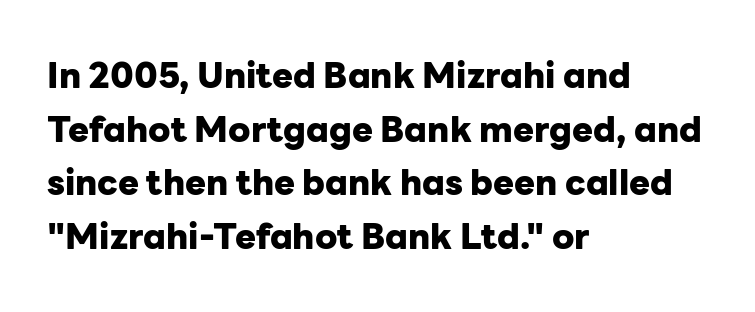
Q: Is the text bold? A: Yes.
Q: Is the text italic (slanted)? A: No, it is upright.
Q: Is the typeface a serif or a sans-serif typeface? A: Sans-serif.
Q: Is the text underlined? A: No.
Q: How is the paragraph aligned? A: Left-aligned.
Q: Is the spacing between letters normal or unusually wide? A: Normal.
Q: Is the spacing between lines tight, normal or loose? A: Normal.
Q: Width (condensed, normal, or wide)? A: Normal.
Q: Stroke contrast? A: Low.
Q: x-height? A: Medium.
Q: Monospaced? A: No.
